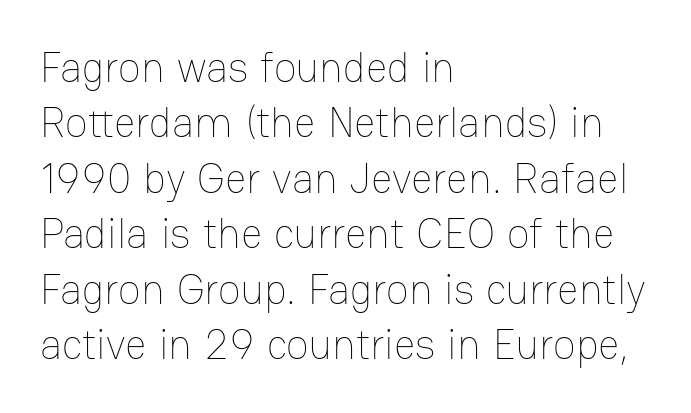
The image shows 42 px thin type, upright; set left-aligned, normal line spacing (1.32x), normal letter spacing, not underlined; low stroke contrast and a medium x-height.
